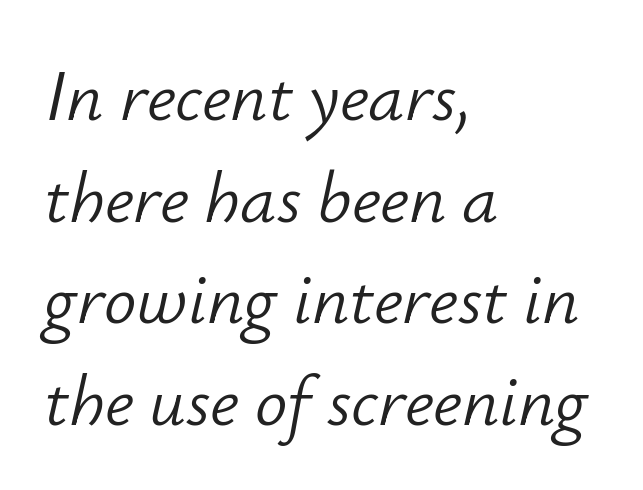
{"italic": "yes", "lean": "right", "slant_degrees": 12, "bold": "no", "weight": "light", "width": "normal", "stroke_contrast": "low", "x_height": "small", "monospaced": "no", "underline": "no", "align": "left", "line_spacing": "normal", "line_spacing_ratio": 1.41, "letter_spacing": "normal", "letter_spacing_em": 0.0, "glyph_px": 72}
